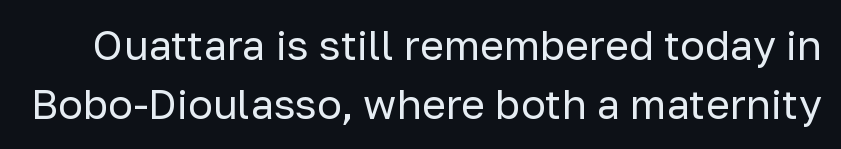
{"serif": "no", "italic": "no", "bold": "no", "weight": "regular", "width": "normal", "stroke_contrast": "low", "x_height": "medium", "monospaced": "no", "underline": "no", "line_spacing": "normal", "line_spacing_ratio": 1.45, "letter_spacing": "normal", "letter_spacing_em": 0.0, "glyph_px": 41}
